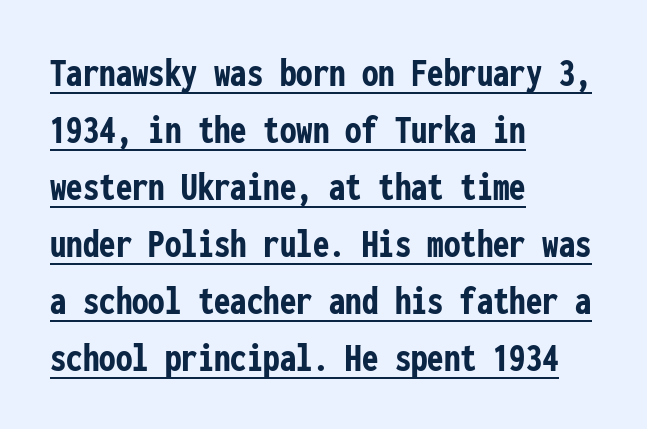
The specimen reads as upright at a glance. Summary of vertical rhythm: regular, with standard interline spacing. Examine the stroke ends and you'll find no serifs. This rendering uses left alignment, leaving the right contour irregular.
